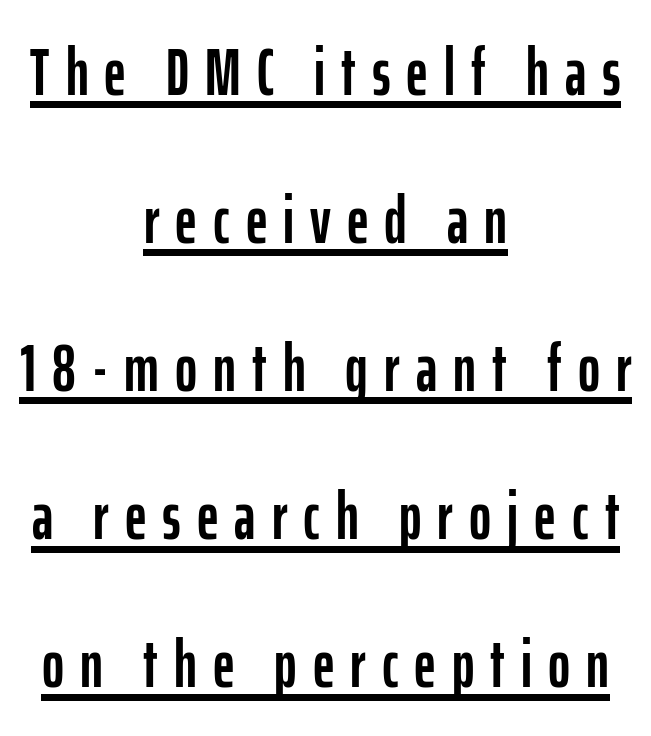
The passage shown is typed in a proportional face where columns would drift. Airy leading. Note: no serifs on the glyphs. Tall strokes in this sample are plumb rather than angled. Where is the straight margin? There isn't one; the lines are centered.
